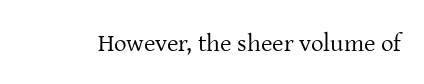
Q: Is the text bold? A: No.
Q: Is the text italic (slanted)? A: No, it is upright.
Q: Is the text underlined? A: No.
Q: Is the spacing between letters normal or unusually wide? A: Normal.
